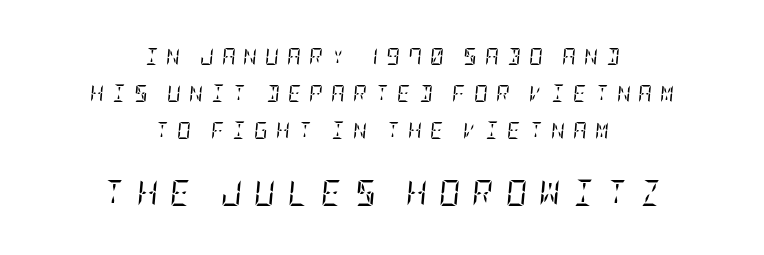
The image shows 26 px text type, italic (leaning right); set centered, loose line spacing (2.19x), unusually wide letter spacing (+0.47 em), not underlined; the second (bottom) block is 1.53x larger.
